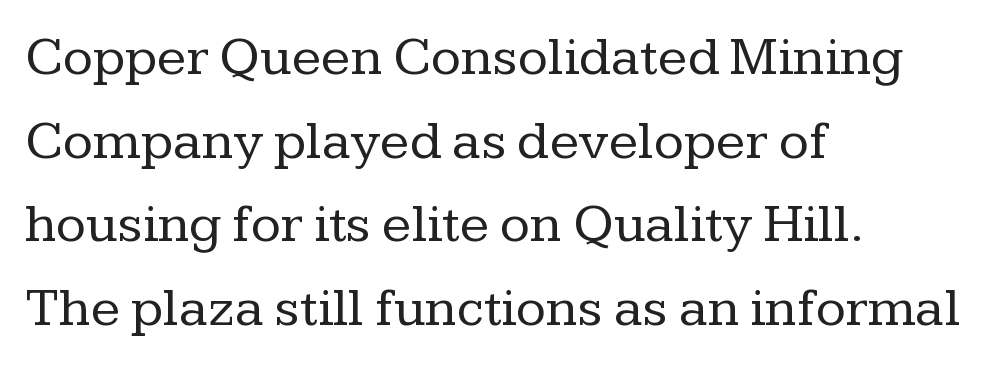
{"serif": "yes", "italic": "no", "bold": "no", "weight": "regular", "width": "normal", "stroke_contrast": "low", "x_height": "medium", "monospaced": "no", "underline": "no", "align": "left", "line_spacing": "normal", "line_spacing_ratio": 1.52, "letter_spacing": "normal", "letter_spacing_em": 0.0, "glyph_px": 55}
